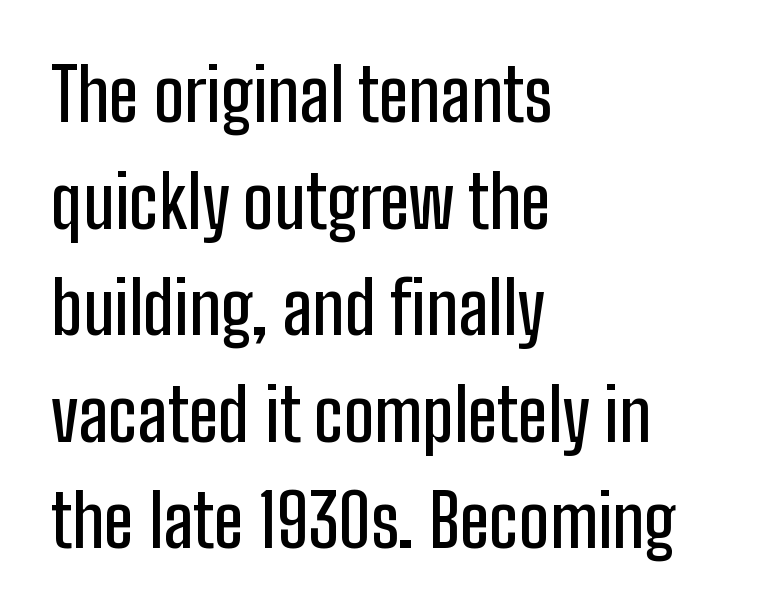
Which margin do the lines hug? The left one — the right edge is uneven. The passage shown is typed in a proportional face where columns would drift. The lettering stays uniformly vertical, giving the passage a roman look. The face used here is rendered with its standard letterfit.
